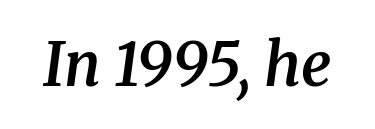
A serif font was chosen for this passage. Only glyphs here, with clear space below each row. This sample has the flowing, uneven cadence of proportional lettering. Does the lettering tilt? It does — this is italic. Between one letter and the next there's only the usual sliver of space.
